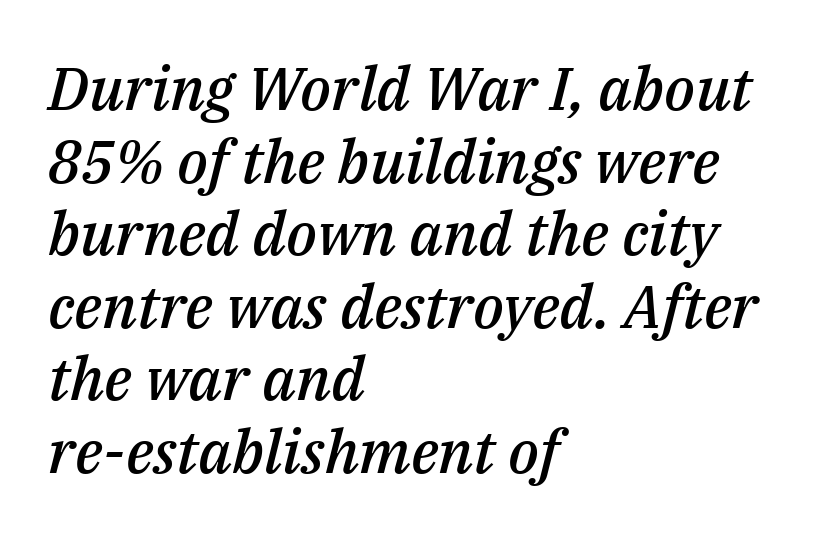
A clean baseline with only descenders dipping below it. Semibold letterforms, between regular and bold. The passage shown is typed in a proportional face where columns would drift. Horizontal alignment here is leftward, the default for most running prose. The face used here has a pronounced slope to its letters. These lines keep a tight, regular rhythm from letter to letter.
